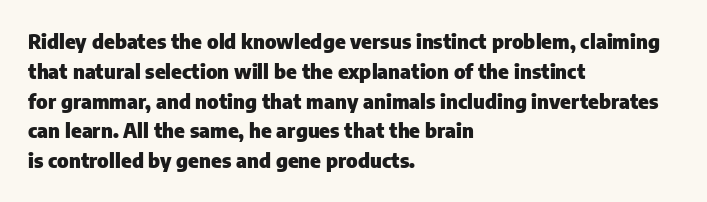
The image shows 20 px bold type, upright; set left-aligned, normal line spacing (1.49x), normal letter spacing, not underlined.
